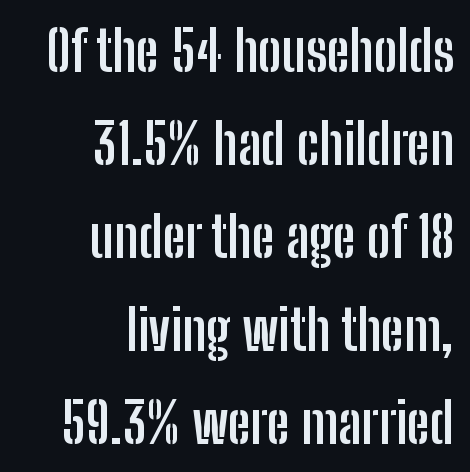
Q: Is the text bold? A: Yes.
Q: Is the text italic (slanted)? A: No, it is upright.
Q: Is the typeface a serif or a sans-serif typeface? A: Sans-serif.
Q: Is the text underlined? A: No.
Q: How is the paragraph aligned? A: Right-aligned.
Q: Is the spacing between letters normal or unusually wide? A: Normal.
Q: Is the spacing between lines tight, normal or loose? A: Normal.
Q: Width (condensed, normal, or wide)? A: Condensed.
Q: Stroke contrast? A: Low.
Q: x-height? A: Medium.
Q: Monospaced? A: No.
